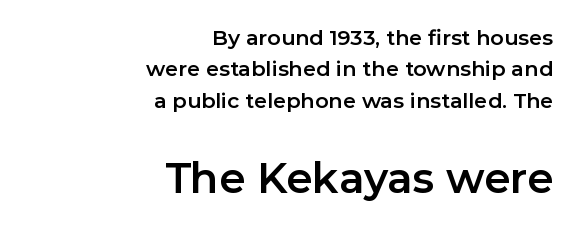
The image shows 42 px sans-serif type, upright; set right-aligned, normal line spacing (1.5x), normal letter spacing, not underlined; the second (bottom) block is 2.0x larger; low stroke contrast and a medium x-height.
